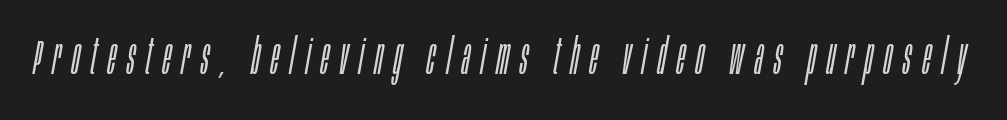
{"italic": "yes", "lean": "right", "slant_degrees": 10, "bold": "no", "weight": "light", "width": "condensed", "stroke_contrast": "low", "x_height": "large", "monospaced": "no", "underline": "no", "letter_spacing": "wide", "letter_spacing_em": 0.22, "glyph_px": 50}
